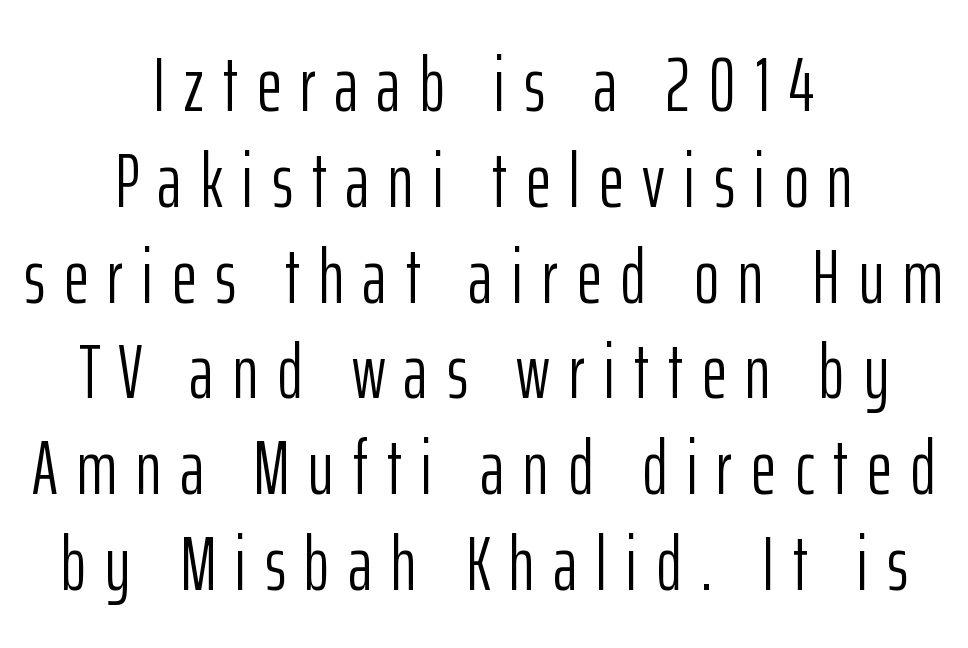
Q: Is the text bold? A: No.
Q: Is the text italic (slanted)? A: No, it is upright.
Q: Is the typeface a serif or a sans-serif typeface? A: Sans-serif.
Q: Is the text underlined? A: No.
Q: How is the paragraph aligned? A: Centered.
Q: Is the spacing between letters normal or unusually wide? A: Unusually wide.
Q: Is the spacing between lines tight, normal or loose? A: Normal.
Q: Width (condensed, normal, or wide)? A: Condensed.
Q: Stroke contrast? A: Low.
Q: x-height? A: Medium.
Q: Monospaced? A: No.
